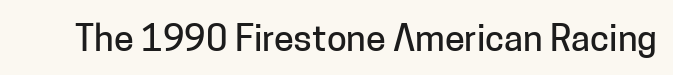
The image shows 36 px sans-serif type, upright; set normal letter spacing, not underlined; low stroke contrast and a medium x-height.
